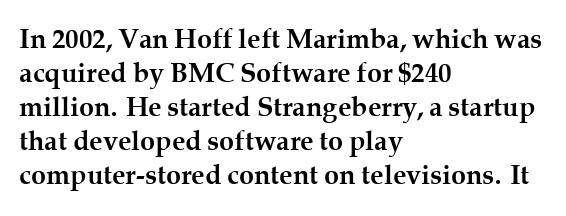
The image shows 27 px bold type, upright; set left-aligned, normal line spacing (1.26x), normal letter spacing, not underlined.
